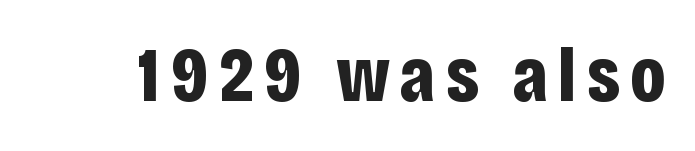
{"serif": "no", "italic": "no", "bold": "yes", "weight": "bold", "width": "condensed", "stroke_contrast": "low", "x_height": "large", "monospaced": "no", "underline": "no", "glyph_px": 77}
